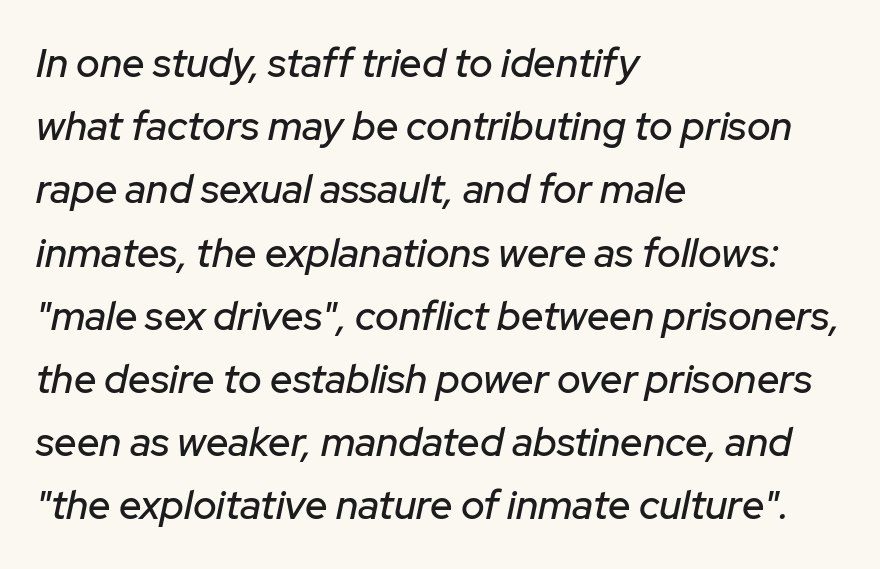
{"italic": "yes", "lean": "right", "slant_degrees": 12, "width": "normal", "stroke_contrast": "low", "x_height": "medium", "monospaced": "no", "underline": "no", "align": "left", "line_spacing": "normal", "line_spacing_ratio": 1.58, "letter_spacing": "normal", "letter_spacing_em": 0.0, "glyph_px": 40}
